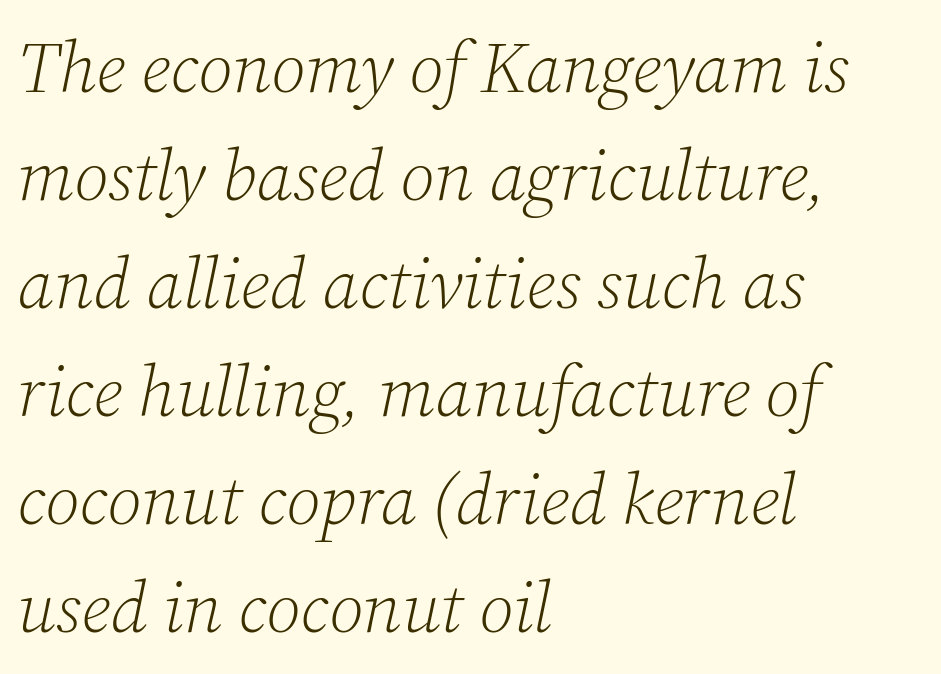
{"serif": "yes", "italic": "yes", "lean": "right", "slant_degrees": 12, "bold": "no", "weight": "light", "width": "normal", "stroke_contrast": "low", "x_height": "medium", "monospaced": "no", "underline": "no", "align": "left", "line_spacing": "normal", "line_spacing_ratio": 1.5, "letter_spacing": "normal", "letter_spacing_em": 0.0, "glyph_px": 72}
